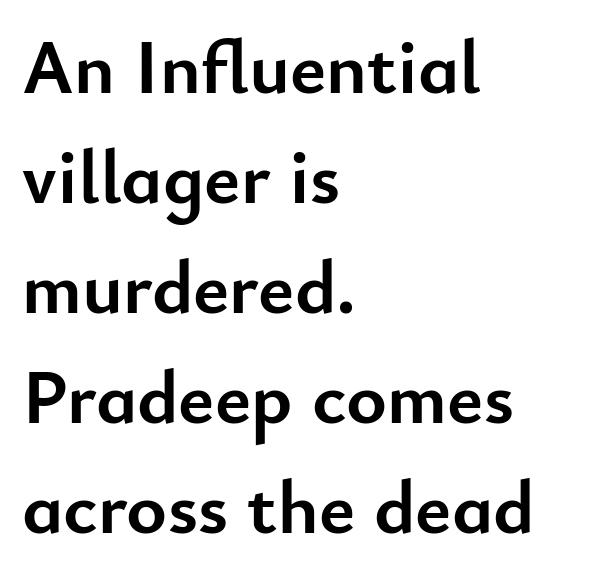
Q: Is the text bold? A: Yes.
Q: Is the text italic (slanted)? A: No, it is upright.
Q: Is the typeface a serif or a sans-serif typeface? A: Sans-serif.
Q: Is the text underlined? A: No.
Q: How is the paragraph aligned? A: Left-aligned.
Q: Is the spacing between letters normal or unusually wide? A: Normal.
Q: Is the spacing between lines tight, normal or loose? A: Normal.
Q: Width (condensed, normal, or wide)? A: Normal.
Q: Stroke contrast? A: Low.
Q: x-height? A: Small.
Q: Monospaced? A: No.
